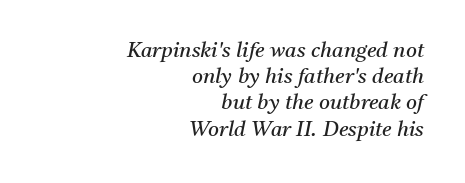
Counters stay open thanks to moderate or lighter strokes. The glyphs look as if they've been sheared to an angle. Letter spacing: default. Check under the words: just untouched page. Leading matches the norm, producing a regular column. The text block is weighted toward the right margin, trailing off unevenly leftward.
